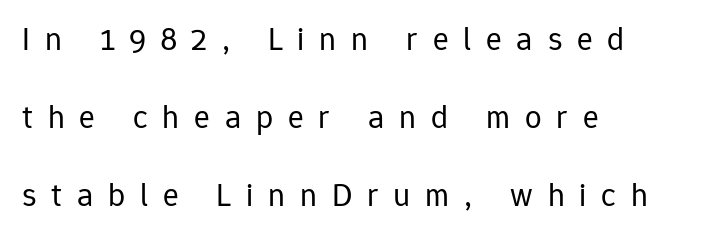
Q: Is the text bold? A: No.
Q: Is the text italic (slanted)? A: No, it is upright.
Q: Is the typeface a serif or a sans-serif typeface? A: Sans-serif.
Q: Is the text underlined? A: No.
Q: How is the paragraph aligned? A: Left-aligned.
Q: Is the spacing between letters normal or unusually wide? A: Unusually wide.
Q: Is the spacing between lines tight, normal or loose? A: Loose.
Q: Width (condensed, normal, or wide)? A: Normal.
Q: Stroke contrast? A: Low.
Q: x-height? A: Medium.
Q: Monospaced? A: No.
